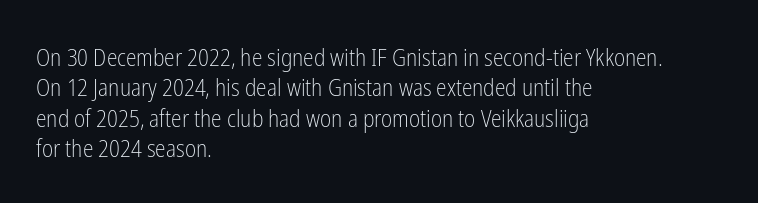
Q: Is the text bold? A: No.
Q: Is the text italic (slanted)? A: No, it is upright.
Q: Is the text underlined? A: No.
Q: How is the paragraph aligned? A: Left-aligned.
Q: Is the spacing between letters normal or unusually wide? A: Normal.
Q: Is the spacing between lines tight, normal or loose? A: Normal.
